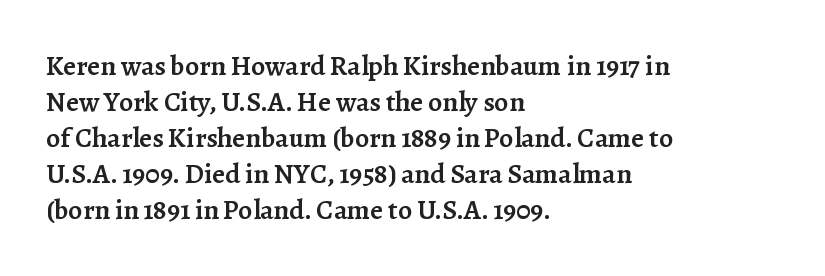
{"serif": "yes", "italic": "no", "bold": "semi", "weight": "semibold", "width": "normal", "stroke_contrast": "low", "x_height": "medium", "monospaced": "no", "underline": "no", "align": "left", "line_spacing": "normal", "line_spacing_ratio": 1.29, "letter_spacing": "normal", "letter_spacing_em": 0.0, "glyph_px": 28}
